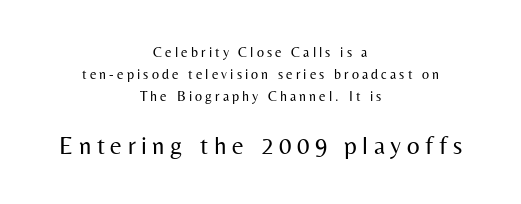
The image shows 25 px text type, upright; set centered, normal line spacing (1.56x), unusually wide letter spacing (+0.22 em), not underlined; the second (bottom) block is 1.79x larger.
